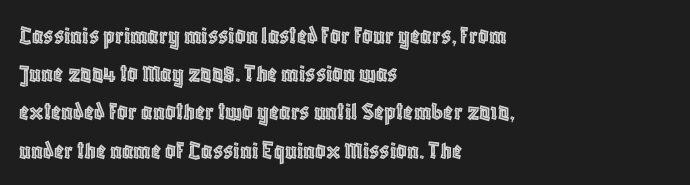
Q: Is the text italic (slanted)? A: No, it is upright.
Q: Is the text underlined? A: No.
Q: How is the paragraph aligned? A: Left-aligned.
Q: Is the spacing between letters normal or unusually wide? A: Normal.
Q: Is the spacing between lines tight, normal or loose? A: Normal.
